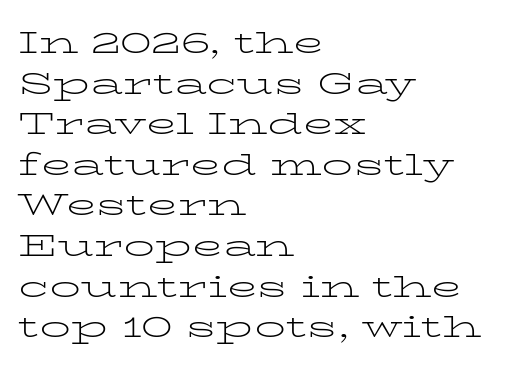
Q: Is the text bold? A: No.
Q: Is the text italic (slanted)? A: No, it is upright.
Q: Is the typeface a serif or a sans-serif typeface? A: Serif.
Q: Is the text underlined? A: No.
Q: How is the paragraph aligned? A: Left-aligned.
Q: Is the spacing between letters normal or unusually wide? A: Normal.
Q: Is the spacing between lines tight, normal or loose? A: Normal.
Q: Width (condensed, normal, or wide)? A: Wide.
Q: Stroke contrast? A: Low.
Q: x-height? A: Medium.
Q: Monospaced? A: No.
